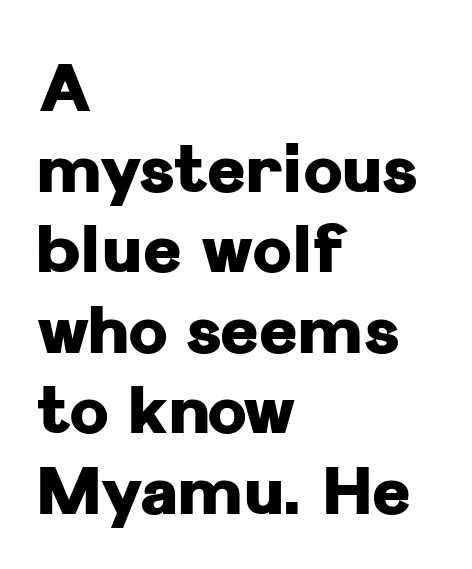
The image shows 66 px heavy sans-serif type, upright; set left-aligned, line spacing 1.22x, normal letter spacing, not underlined; low stroke contrast and a medium x-height.
